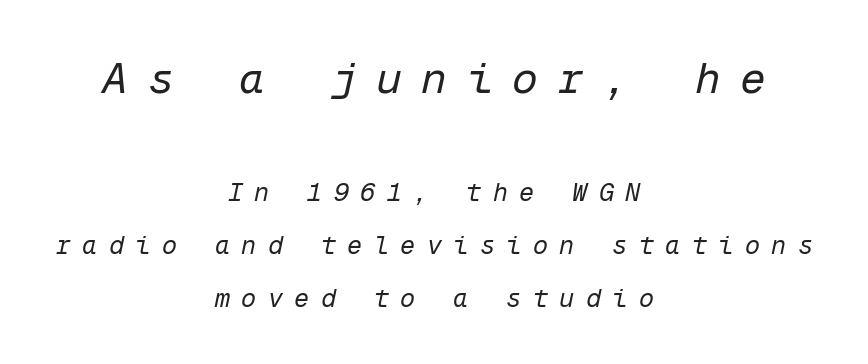
Q: Is the text bold? A: No.
Q: Is the text italic (slanted)? A: Yes, it leans right by about 12 degrees.
Q: Is the text underlined? A: No.
Q: How is the paragraph aligned? A: Centered.
Q: Is the spacing between letters normal or unusually wide? A: Unusually wide.
Q: Is the spacing between lines tight, normal or loose? A: Loose.
Q: Which block of text is set in a larger size, the first (top) or the second (bottom)? A: The first (top) one.
Q: Width (condensed, normal, or wide)? A: Normal.
Q: Stroke contrast? A: Low.
Q: x-height? A: Medium.
Q: Monospaced? A: Yes.
